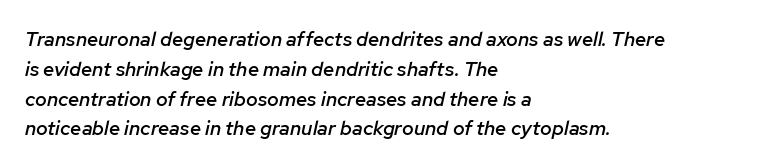
Does extra space separate the letters? No, they use regular spacing. The gap between lines stays unmarked. Successive baselines arrive at the customary interval. Compared with ordinary roman type, these characters are visibly tilted.
